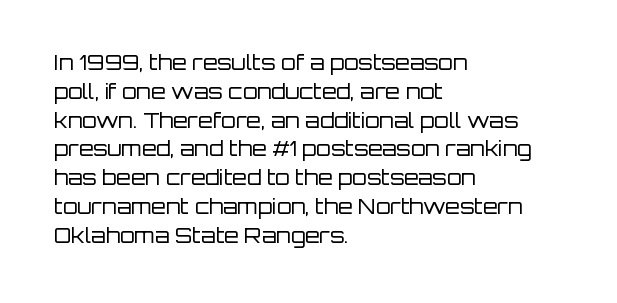
Each new line begins a customary step beneath the previous one. Stems here are at most as thick as an everyday book face. Words appear dense and cohesive because spacing is normal. Descenders hang freely into open space. The axis of the letterforms is exactly vertical.
